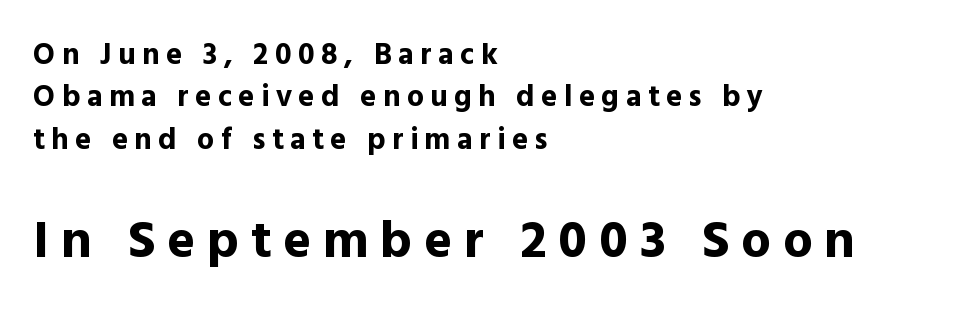
Q: Is the text bold? A: Yes.
Q: Is the text italic (slanted)? A: No, it is upright.
Q: Is the typeface a serif or a sans-serif typeface? A: Sans-serif.
Q: Is the text underlined? A: No.
Q: How is the paragraph aligned? A: Left-aligned.
Q: Is the spacing between letters normal or unusually wide? A: Unusually wide.
Q: Is the spacing between lines tight, normal or loose? A: Normal.
Q: Which block of text is set in a larger size, the first (top) or the second (bottom)? A: The second (bottom) one.
Q: Width (condensed, normal, or wide)? A: Normal.
Q: x-height? A: Medium.
Q: Monospaced? A: No.
